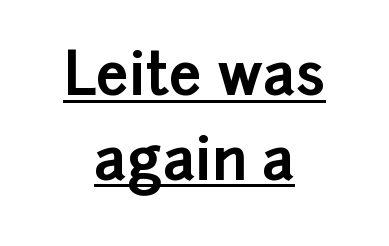
The face used here appears with an underline applied. Does the copy run flush right? No — it is centered line by line. You could not count columns in this text — the font is proportionally spaced. Look at the tracking — it's just the regular setting, nothing added.
